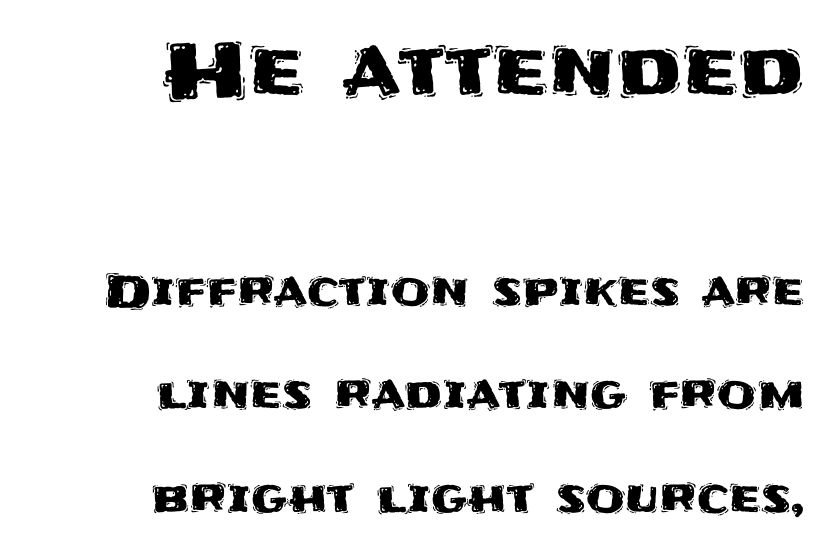
Q: Is the text italic (slanted)? A: No, it is upright.
Q: Is the typeface a serif or a sans-serif typeface? A: Sans-serif.
Q: Is the text underlined? A: No.
Q: How is the paragraph aligned? A: Right-aligned.
Q: Is the spacing between letters normal or unusually wide? A: Normal.
Q: Is the spacing between lines tight, normal or loose? A: Loose.
Q: Which block of text is set in a larger size, the first (top) or the second (bottom)? A: The first (top) one.
Q: Width (condensed, normal, or wide)? A: Normal.
Q: Stroke contrast? A: Medium.
Q: x-height? A: Large.
Q: Monospaced? A: No.
